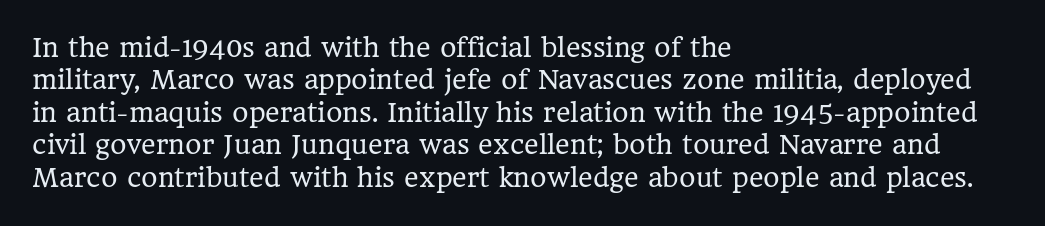
{"italic": "no", "bold": "no", "underline": "no", "align": "left", "line_spacing": "normal", "line_spacing_ratio": 1.3, "letter_spacing": "normal", "letter_spacing_em": 0.0, "glyph_px": 25}
